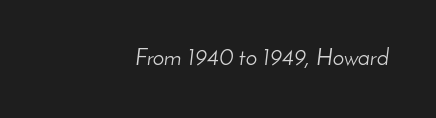
{"italic": "yes", "lean": "right", "slant_degrees": 8, "bold": "no", "underline": "no", "align": "right", "letter_spacing": "normal", "letter_spacing_em": 0.0, "glyph_px": 23}
